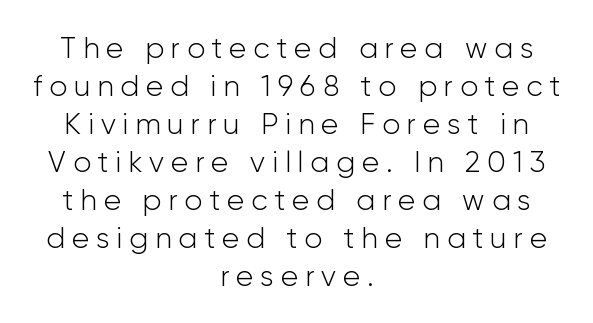
Q: Is the text bold? A: No.
Q: Is the text italic (slanted)? A: No, it is upright.
Q: Is the typeface a serif or a sans-serif typeface? A: Sans-serif.
Q: Is the text underlined? A: No.
Q: How is the paragraph aligned? A: Centered.
Q: Is the spacing between letters normal or unusually wide? A: Unusually wide.
Q: Is the spacing between lines tight, normal or loose? A: Normal.
Q: Width (condensed, normal, or wide)? A: Normal.
Q: Stroke contrast? A: Low.
Q: x-height? A: Medium.
Q: Monospaced? A: No.
